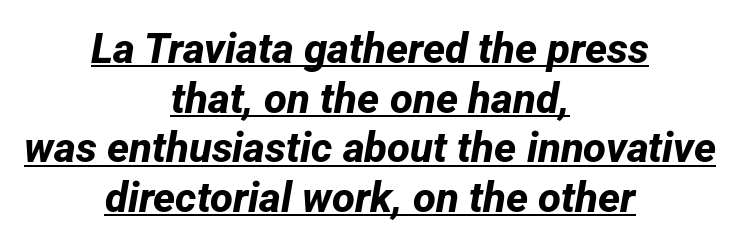
Q: Is the text bold? A: Yes.
Q: Is the typeface a serif or a sans-serif typeface? A: Sans-serif.
Q: Is the text underlined? A: Yes.
Q: How is the paragraph aligned? A: Centered.
Q: Is the spacing between letters normal or unusually wide? A: Normal.
Q: Width (condensed, normal, or wide)? A: Normal.
Q: Stroke contrast? A: Low.
Q: x-height? A: Medium.
Q: Monospaced? A: No.
